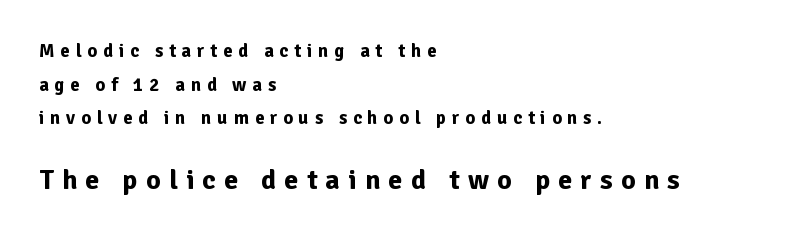
The image shows 28 px bold sans-serif type, upright; set left-aligned, line spacing 1.77x, unusually wide letter spacing (+0.3 em), not underlined; the second (bottom) block is 1.47x larger; low stroke contrast and a medium x-height.
